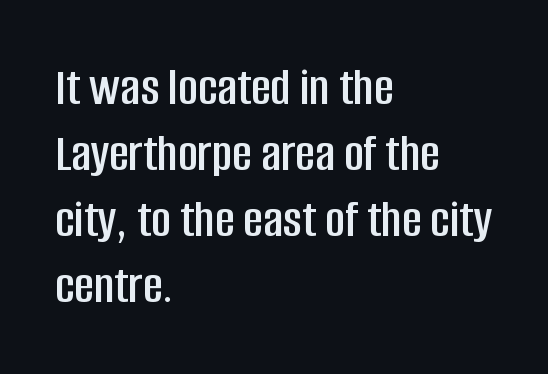
This sample uses a sans-serif face. Students, note that the glyphs here touch the page at normal intervals. Characters remain perfectly vertical along every line. The space directly below the letters is spotless.
